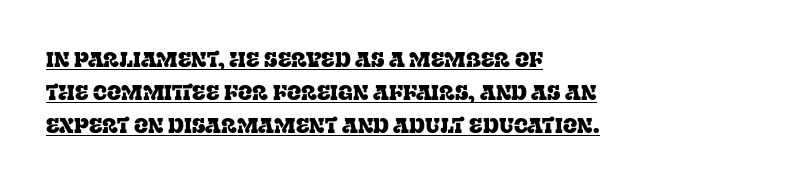
Q: Is the text italic (slanted)? A: No, it is upright.
Q: Is the text underlined? A: Yes.
Q: How is the paragraph aligned? A: Left-aligned.
Q: Is the spacing between letters normal or unusually wide? A: Normal.
Q: Is the spacing between lines tight, normal or loose? A: Normal.
